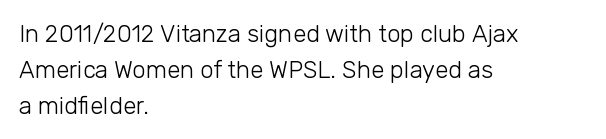
The setting favours the left margin, as ordinary paragraphs usually do. Upright lettering throughout. Letter spacing: default. No chunkiness to these letters — they're not bold.
